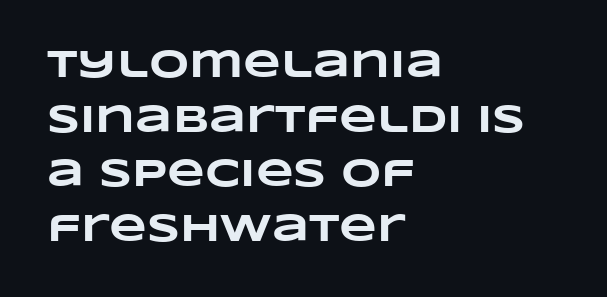
The image shows 39 px heavy, wide type; set left-aligned, normal line spacing (1.4x), normal letter spacing, not underlined; low stroke contrast and a large x-height.
